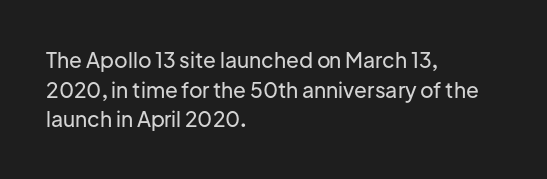
Caption: standard tracking, unaltered. Only glyphs here, with clear space below each row. The line-height multiplier appears to be the usual default. The typography opts for an upright posture over an oblique one. A student would call this left alignment; a typographer would say flush left, rag right.
